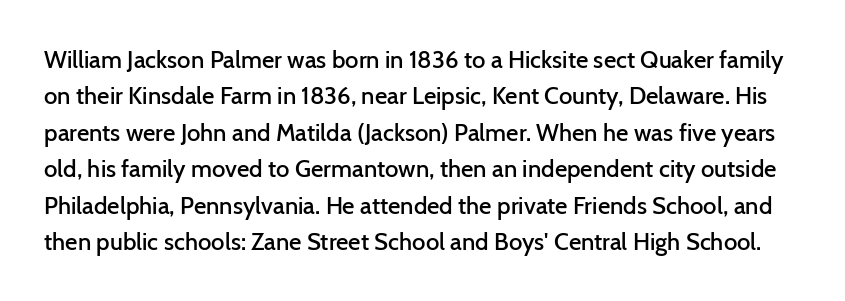
The image shows 24 px text type, upright; set normal line spacing (1.52x), normal letter spacing, not underlined.
